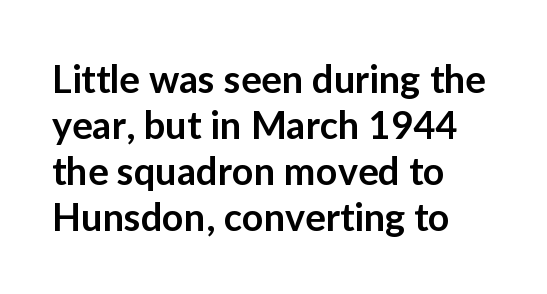
{"serif": "no", "italic": "no", "bold": "semi", "weight": "semibold", "width": "normal", "stroke_contrast": "low", "x_height": "medium", "monospaced": "no", "underline": "no", "align": "left", "line_spacing_ratio": 1.21, "letter_spacing": "normal", "letter_spacing_em": 0.0, "glyph_px": 38}
